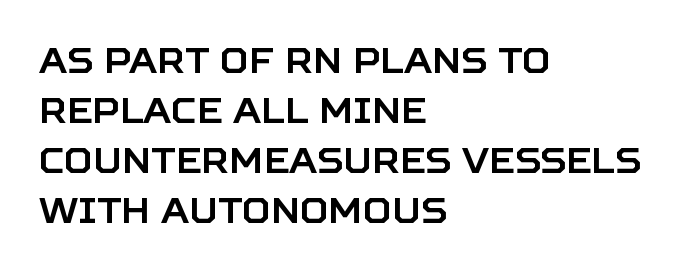
Q: Is the text italic (slanted)? A: No, it is upright.
Q: Is the typeface a serif or a sans-serif typeface? A: Sans-serif.
Q: Is the text underlined? A: No.
Q: How is the paragraph aligned? A: Left-aligned.
Q: Is the spacing between letters normal or unusually wide? A: Normal.
Q: Is the spacing between lines tight, normal or loose? A: Normal.
Q: Width (condensed, normal, or wide)? A: Normal.
Q: Stroke contrast? A: Low.
Q: x-height? A: Large.
Q: Monospaced? A: No.
